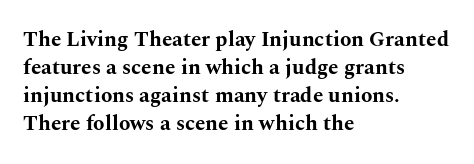
The image shows 21 px bold type, upright; set left-aligned, normal line spacing (1.34x), normal letter spacing, not underlined.
